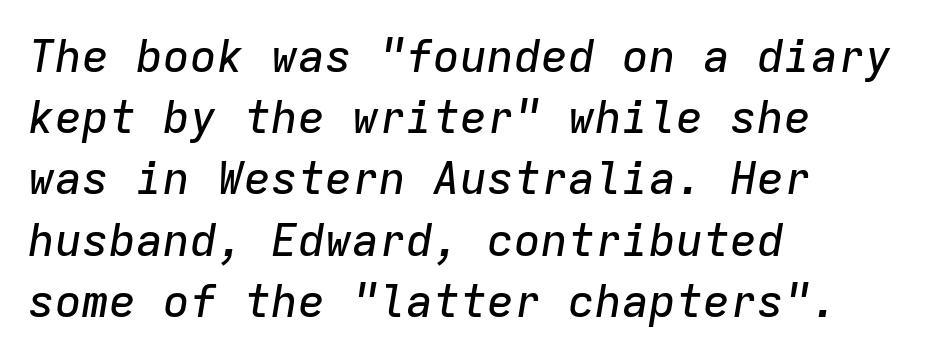
Q: Is the text italic (slanted)? A: Yes, it leans right by about 9 degrees.
Q: Is the text underlined? A: No.
Q: How is the paragraph aligned? A: Left-aligned.
Q: Is the spacing between letters normal or unusually wide? A: Normal.
Q: Is the spacing between lines tight, normal or loose? A: Normal.
Q: Width (condensed, normal, or wide)? A: Normal.
Q: Stroke contrast? A: Low.
Q: x-height? A: Medium.
Q: Monospaced? A: Yes.
